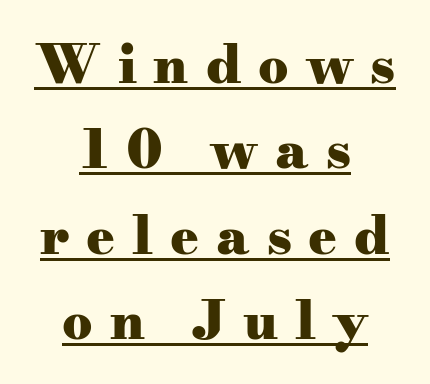
Q: Is the text bold? A: Yes.
Q: Is the text italic (slanted)? A: No, it is upright.
Q: Is the typeface a serif or a sans-serif typeface? A: Serif.
Q: Is the text underlined? A: Yes.
Q: How is the paragraph aligned? A: Centered.
Q: Is the spacing between letters normal or unusually wide? A: Unusually wide.
Q: Is the spacing between lines tight, normal or loose? A: Normal.
Q: Width (condensed, normal, or wide)? A: Wide.
Q: Stroke contrast? A: Medium.
Q: x-height? A: Small.
Q: Monospaced? A: No.
